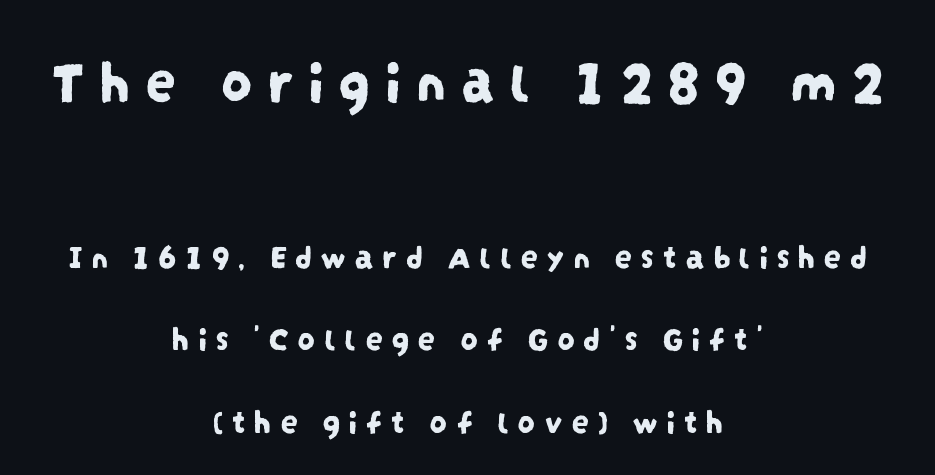
The image shows 62 px condensed sans-serif type; set centered, loose line spacing (2.37x), unusually wide letter spacing (+0.23 em), not underlined; the first (top) block is 1.77x larger; low stroke contrast and a large x-height.
